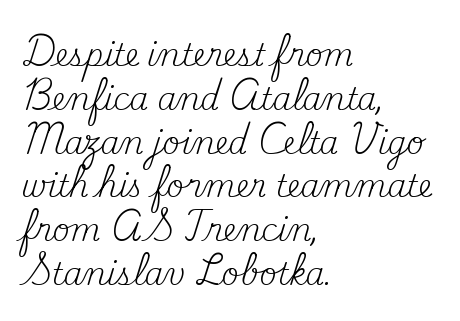
Q: Is the text bold? A: No.
Q: Is the text italic (slanted)? A: Yes.
Q: Is the typeface a serif or a sans-serif typeface? A: Serif.
Q: Is the text underlined? A: No.
Q: How is the paragraph aligned? A: Left-aligned.
Q: Is the spacing between letters normal or unusually wide? A: Normal.
Q: Is the spacing between lines tight, normal or loose? A: Normal.
Q: Width (condensed, normal, or wide)? A: Normal.
Q: Stroke contrast? A: Medium.
Q: x-height? A: Small.
Q: Monospaced? A: No.
